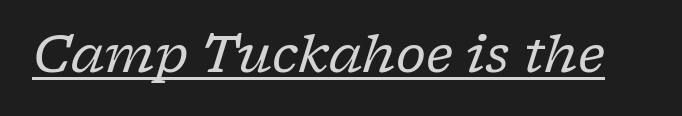
{"serif": "yes", "italic": "yes", "lean": "right", "slant_degrees": 17, "bold": "no", "weight": "regular", "width": "normal", "stroke_contrast": "low", "x_height": "medium", "monospaced": "no", "underline": "yes", "letter_spacing": "normal", "letter_spacing_em": 0.0, "glyph_px": 51}
